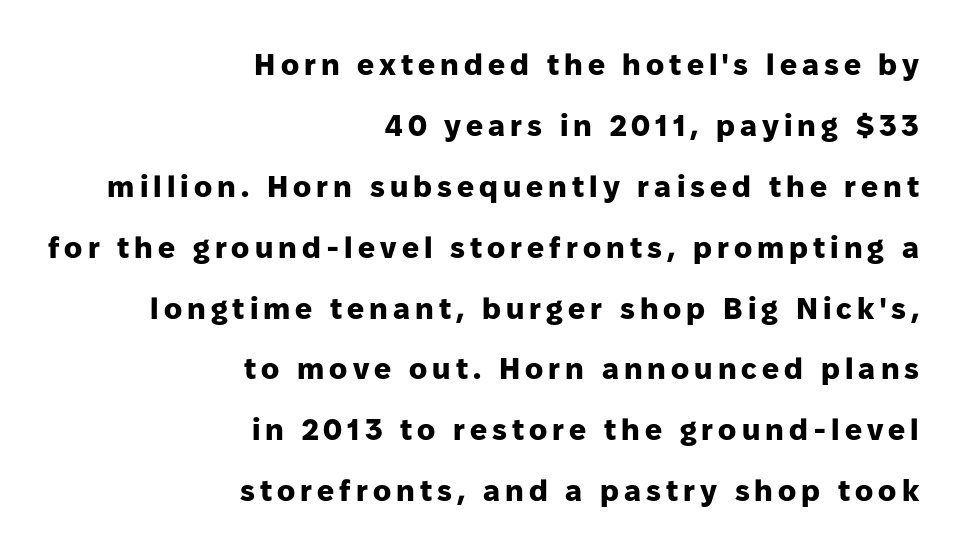
Reading down the block, your eye finds every line finishing at a fixed right position. Words float on clear page, feet unadorned. Think of a printed novel: that variable character pitch is what you see here. Typographic density is high because the face is bold.
